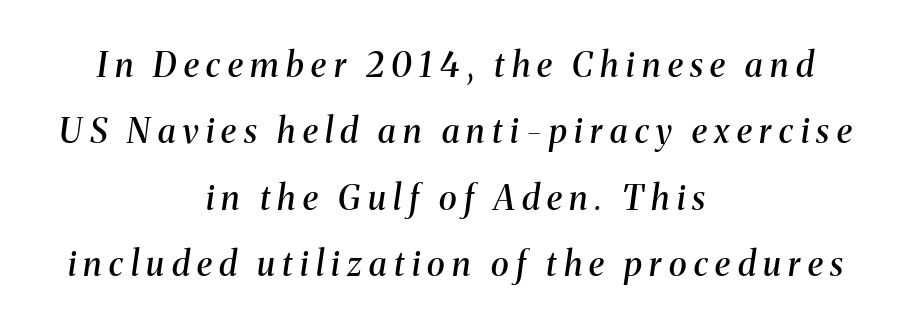
Q: Is the text bold? A: Semi-bold.
Q: Is the text italic (slanted)? A: Yes, it leans right by about 8 degrees.
Q: Is the typeface a serif or a sans-serif typeface? A: Serif.
Q: Is the text underlined? A: No.
Q: How is the paragraph aligned? A: Centered.
Q: Is the spacing between letters normal or unusually wide? A: Unusually wide.
Q: Is the spacing between lines tight, normal or loose? A: Loose.
Q: Width (condensed, normal, or wide)? A: Normal.
Q: Stroke contrast? A: Medium.
Q: x-height? A: Medium.
Q: Monospaced? A: No.
